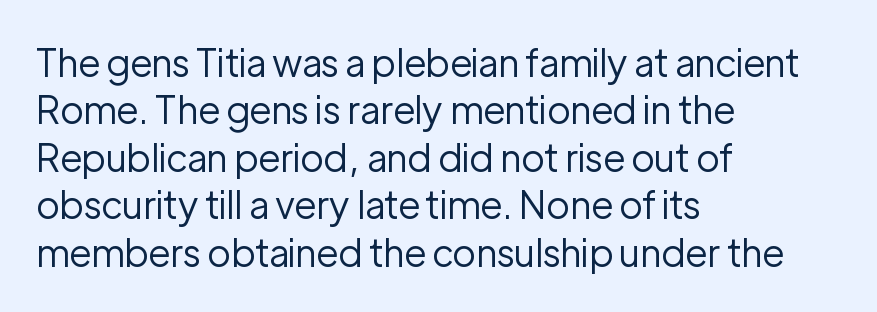
The space directly below the letters is spotless. The lines sit at an ordinary, default distance from one another. The passage shown is typed in a proportional face where columns would drift. Each stroke keeps to a modest, everyday thickness or less. Examine the stroke ends and you'll find no serifs.
